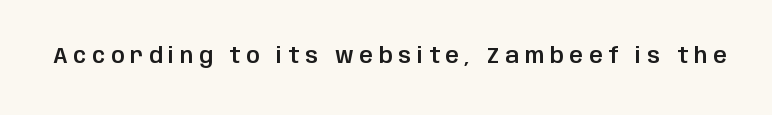
{"italic": "no", "underline": "no", "letter_spacing": "wide", "letter_spacing_em": 0.28, "glyph_px": 21}
